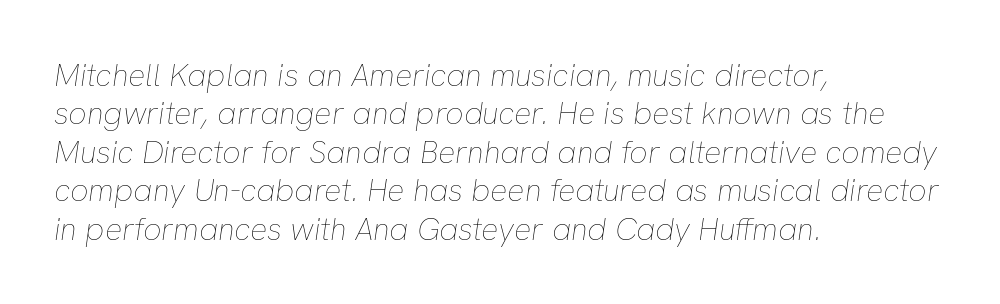
The image shows 32 px thin type, italic (leaning right); set left-aligned, line spacing 1.2x, normal letter spacing, not underlined; low stroke contrast and a medium x-height.
